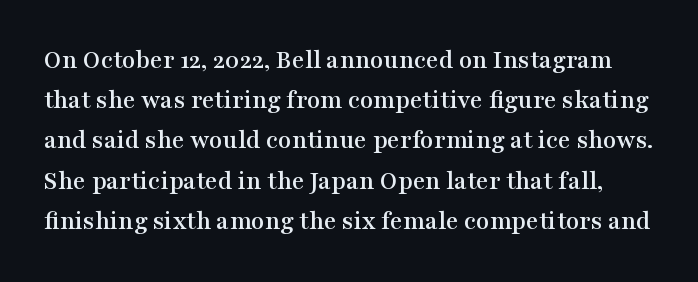
{"italic": "no", "underline": "no", "line_spacing": "normal", "line_spacing_ratio": 1.49, "letter_spacing": "normal", "letter_spacing_em": 0.0, "glyph_px": 27}
